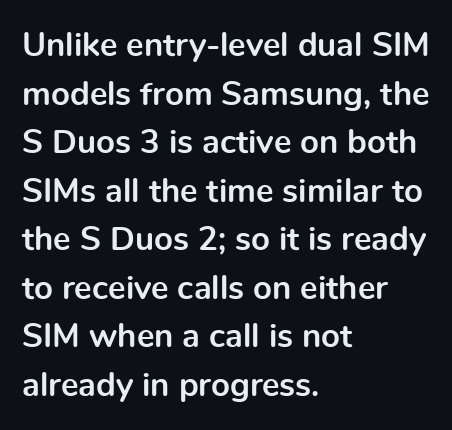
{"serif": "no", "italic": "no", "bold": "yes", "weight": "bold", "width": "normal", "x_height": "medium", "monospaced": "no", "underline": "no", "align": "left", "line_spacing": "normal", "line_spacing_ratio": 1.47, "letter_spacing": "normal", "letter_spacing_em": 0.0, "glyph_px": 33}
